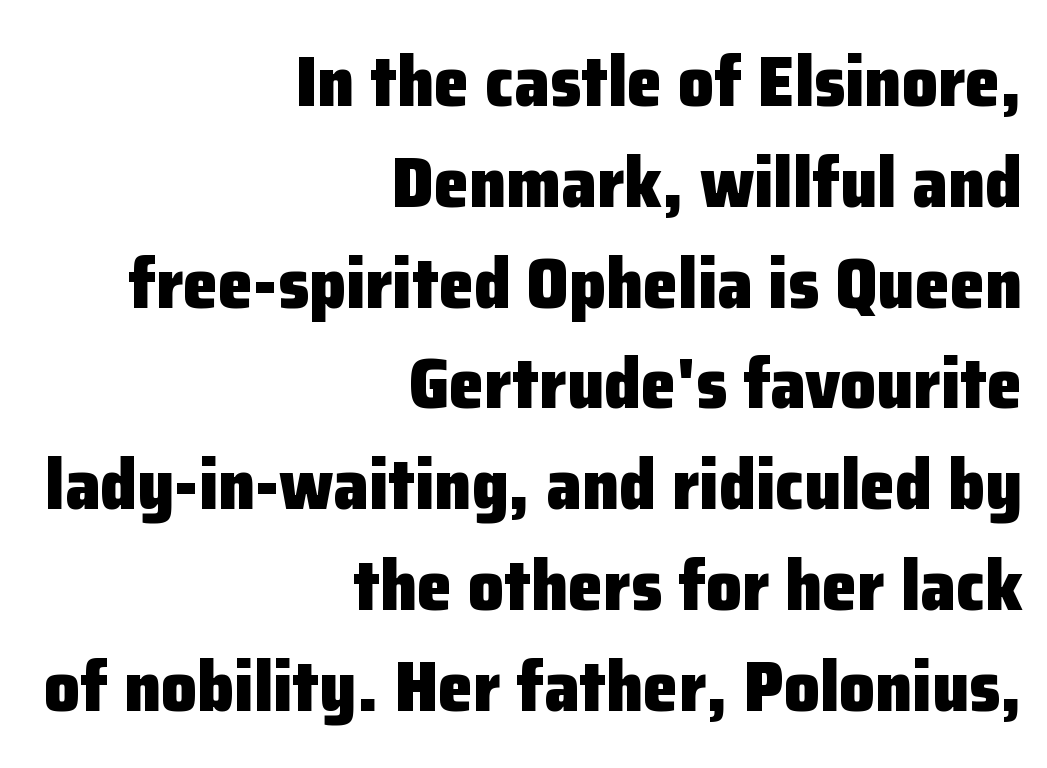
A typesetter would label this face a sans. Leading matches the norm, producing a regular column. This rendering leaves character spacing at its baseline value. Proportional: the letters do not fall into vertical columns.
